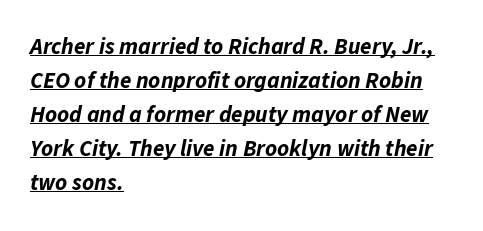
The image shows 23 px bold type, italic (leaning right); set left-aligned, normal line spacing (1.48x), normal letter spacing, underlined.
